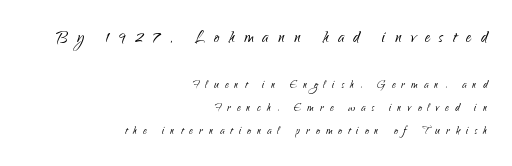
{"bold": "no", "underline": "no", "align": "right", "line_spacing": "normal", "line_spacing_ratio": 1.64, "letter_spacing": "wide", "letter_spacing_em": 0.45, "larger_block": "first", "size_ratio": 1.5, "glyph_px": 21}
